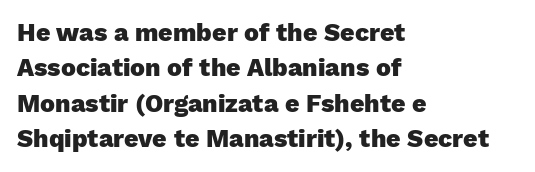
{"italic": "no", "bold": "yes", "underline": "no", "align": "left", "line_spacing": "normal", "line_spacing_ratio": 1.42, "letter_spacing": "normal", "letter_spacing_em": 0.0, "glyph_px": 25}
